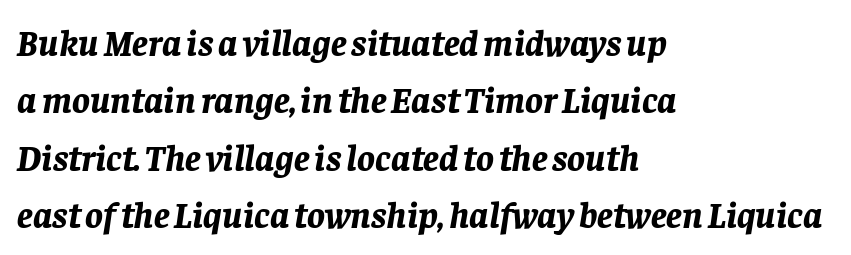
The image shows 37 px bold type, italic (leaning right); set left-aligned, normal line spacing (1.55x), normal letter spacing, not underlined; low stroke contrast and a large x-height.
